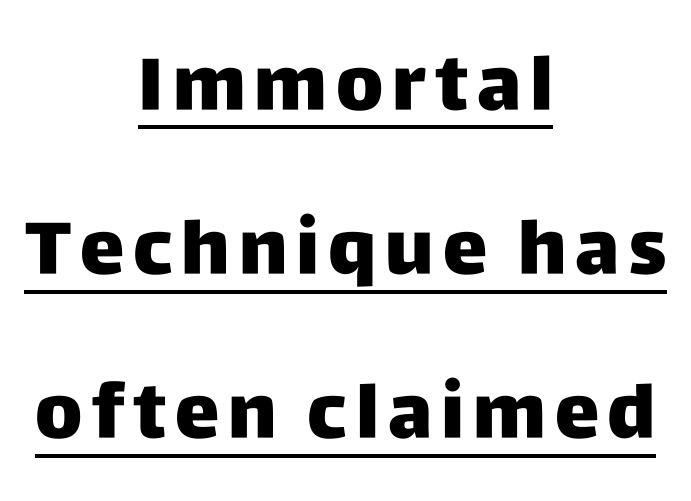
{"serif": "no", "italic": "no", "bold": "yes", "weight": "heavy", "width": "normal", "stroke_contrast": "low", "x_height": "large", "monospaced": "no", "underline": "yes", "align": "center", "line_spacing": "loose", "line_spacing_ratio": 2.19, "glyph_px": 75}
